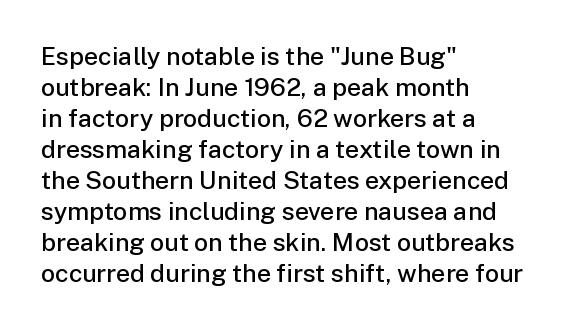
{"italic": "no", "bold": "semi", "underline": "no", "align": "left", "line_spacing_ratio": 1.24, "letter_spacing": "normal", "letter_spacing_em": 0.0, "glyph_px": 25}
